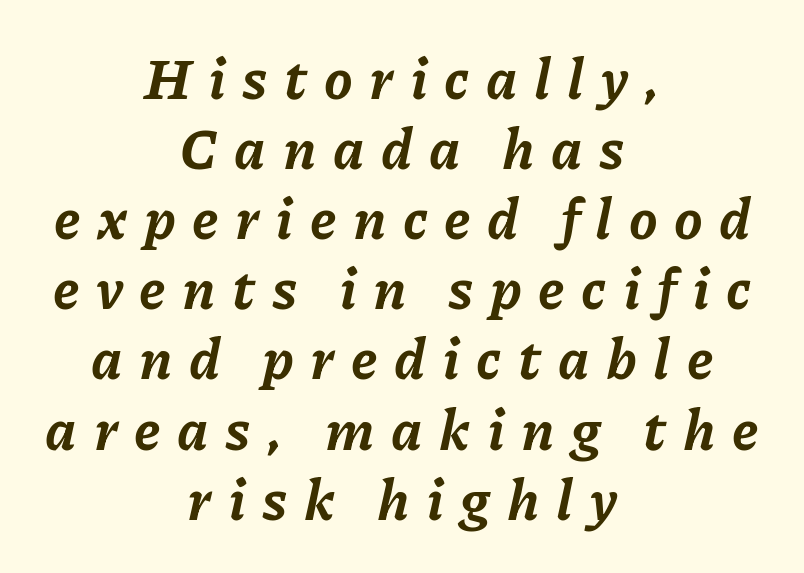
The image shows 57 px bold type, italic (leaning right); set centered, line spacing 1.23x, unusually wide letter spacing (+0.29 em), not underlined; low stroke contrast and a medium x-height.
